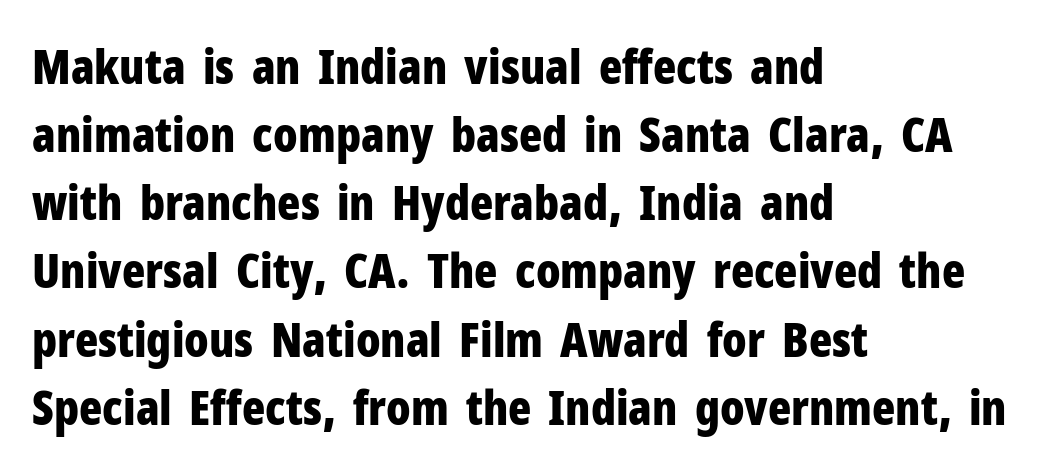
{"serif": "no", "italic": "no", "bold": "yes", "weight": "bold", "width": "condensed", "stroke_contrast": "low", "x_height": "medium", "monospaced": "no", "underline": "no", "align": "left", "line_spacing": "normal", "line_spacing_ratio": 1.42, "letter_spacing": "normal", "letter_spacing_em": 0.0, "glyph_px": 48}
